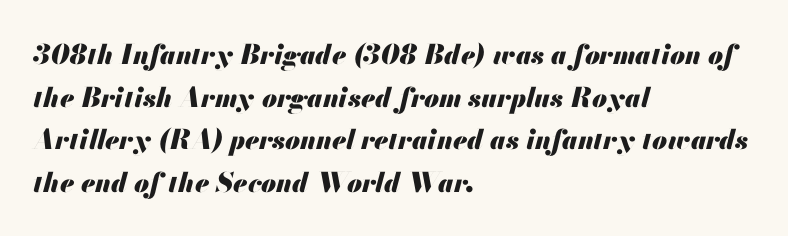
Q: Is the text bold? A: Yes.
Q: Is the text italic (slanted)? A: Yes, it leans right by about 13 degrees.
Q: Is the text underlined? A: No.
Q: How is the paragraph aligned? A: Left-aligned.
Q: Is the spacing between letters normal or unusually wide? A: Normal.
Q: Is the spacing between lines tight, normal or loose? A: Normal.
